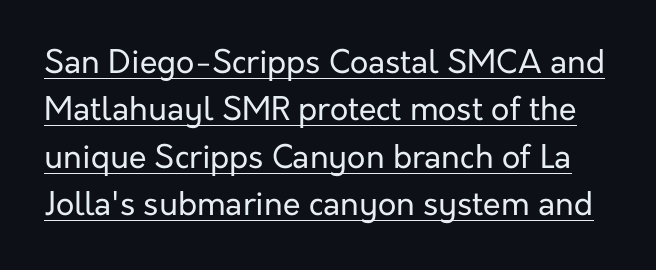
Q: Is the text bold? A: No.
Q: Is the text italic (slanted)? A: No, it is upright.
Q: Is the typeface a serif or a sans-serif typeface? A: Sans-serif.
Q: Is the text underlined? A: Yes.
Q: Is the spacing between letters normal or unusually wide? A: Normal.
Q: Is the spacing between lines tight, normal or loose? A: Normal.
Q: Width (condensed, normal, or wide)? A: Normal.
Q: Stroke contrast? A: Low.
Q: x-height? A: Medium.
Q: Monospaced? A: No.
